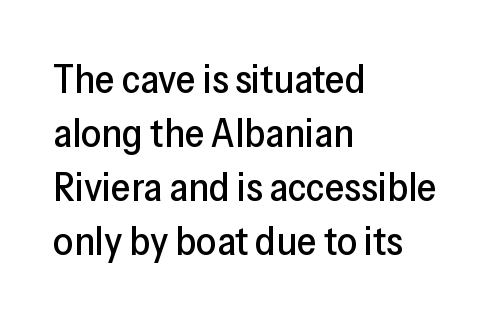
{"serif": "no", "italic": "no", "width": "normal", "stroke_contrast": "low", "x_height": "medium", "monospaced": "no", "underline": "no", "align": "left", "line_spacing": "normal", "line_spacing_ratio": 1.35, "letter_spacing": "normal", "letter_spacing_em": 0.0, "glyph_px": 40}
